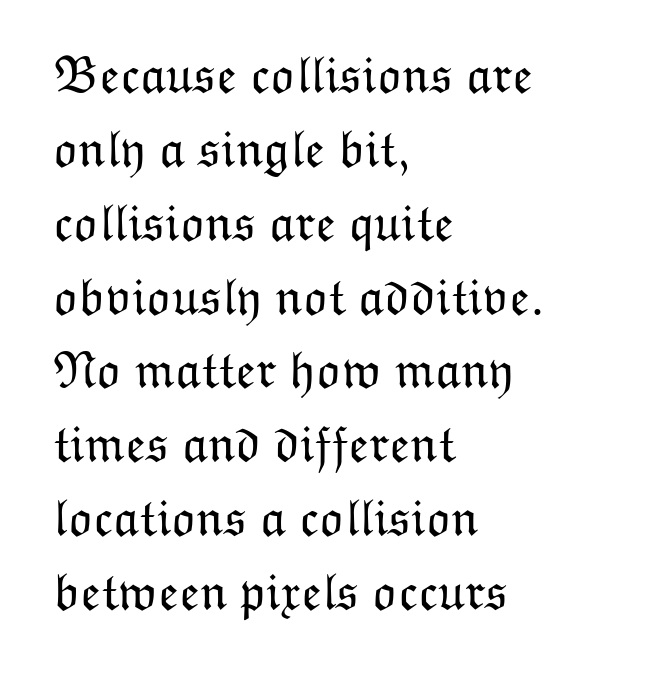
The image shows 52 px light type, upright; set left-aligned, normal line spacing (1.42x), normal letter spacing, not underlined; low stroke contrast and a medium x-height.
